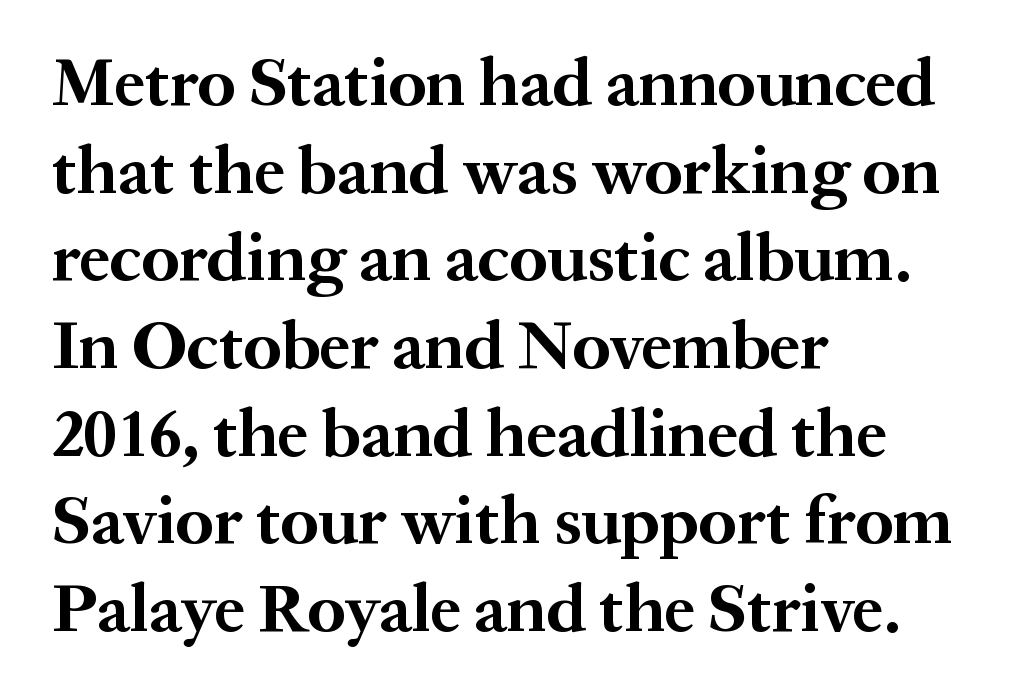
Q: Is the text bold? A: Yes.
Q: Is the text italic (slanted)? A: No, it is upright.
Q: Is the typeface a serif or a sans-serif typeface? A: Serif.
Q: Is the text underlined? A: No.
Q: How is the paragraph aligned? A: Left-aligned.
Q: Is the spacing between letters normal or unusually wide? A: Normal.
Q: Is the spacing between lines tight, normal or loose? A: Normal.
Q: Width (condensed, normal, or wide)? A: Normal.
Q: Stroke contrast? A: Medium.
Q: x-height? A: Medium.
Q: Monospaced? A: No.
